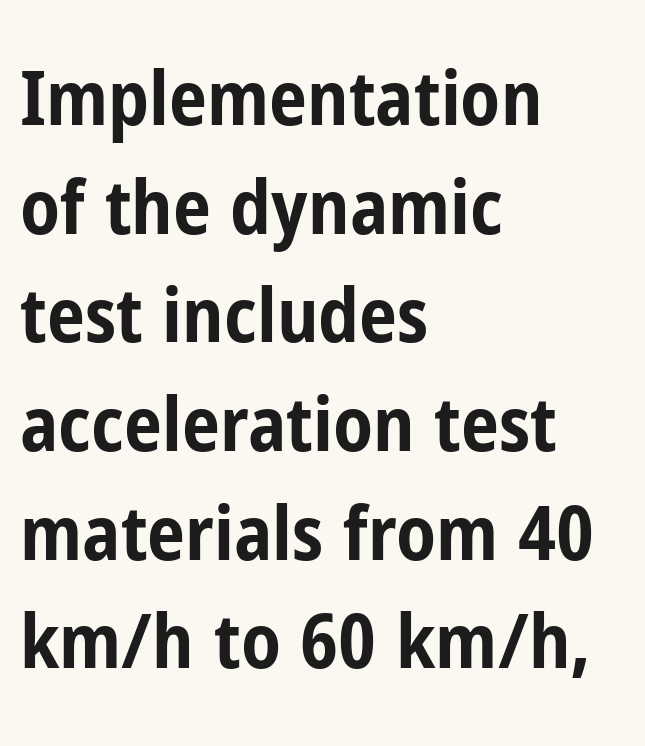
The image shows 76 px bold, condensed sans-serif type, upright; set left-aligned, normal line spacing (1.43x), normal letter spacing, not underlined; low stroke contrast and a medium x-height.
